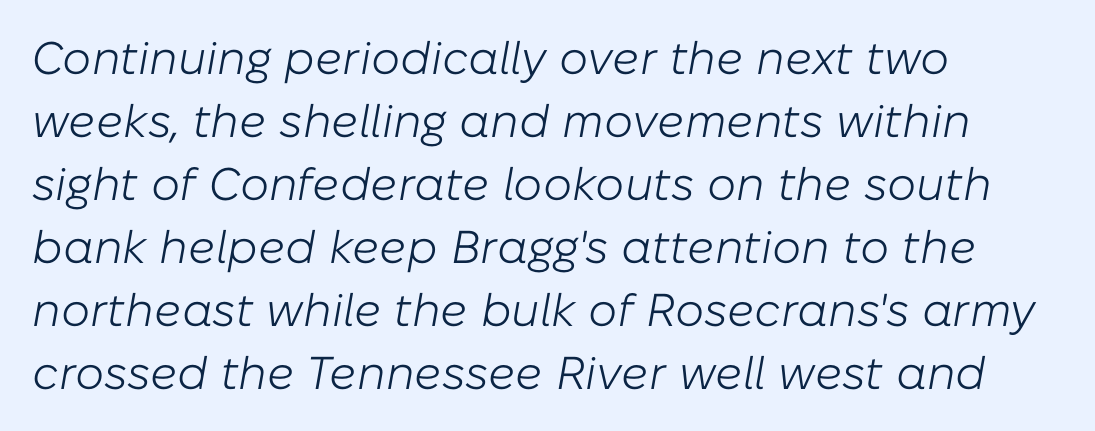
The rendering keeps characters at their native spacing. One glance says typical: line gaps are just what's usual. A typesetter would call this proportional, since set widths differ per character. Does the lettering tilt? It does — this is italic. Beneath every word, the page is bare.
